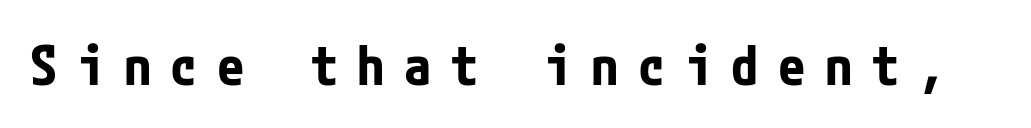
Q: Is the text bold? A: Yes.
Q: Is the text italic (slanted)? A: No, it is upright.
Q: Is the typeface a serif or a sans-serif typeface? A: Sans-serif.
Q: Is the text underlined? A: No.
Q: Is the spacing between letters normal or unusually wide? A: Unusually wide.
Q: Width (condensed, normal, or wide)? A: Condensed.
Q: Stroke contrast? A: Low.
Q: x-height? A: Medium.
